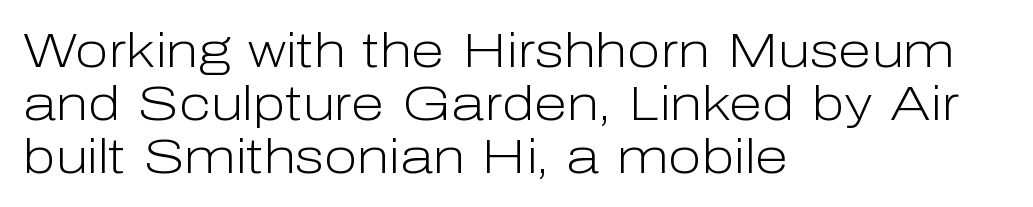
No italicization has been applied; the sample stays upright. No chunkiness to these letters — they're not bold. Typeset ragged right — the left edge is the straight one. Looks like regular typesetting: each glyph gets only the width it needs. The glyphs in this specimen are sans serif. Successive baselines arrive quickly, one right under another.
